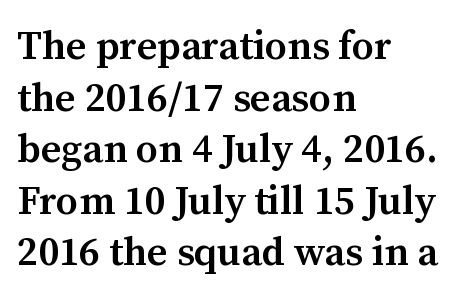
Q: Is the text bold? A: Semi-bold.
Q: Is the text italic (slanted)? A: No, it is upright.
Q: Is the typeface a serif or a sans-serif typeface? A: Serif.
Q: Is the text underlined? A: No.
Q: How is the paragraph aligned? A: Left-aligned.
Q: Is the spacing between letters normal or unusually wide? A: Normal.
Q: Is the spacing between lines tight, normal or loose? A: Normal.
Q: Width (condensed, normal, or wide)? A: Normal.
Q: Stroke contrast? A: Medium.
Q: x-height? A: Medium.
Q: Monospaced? A: No.
